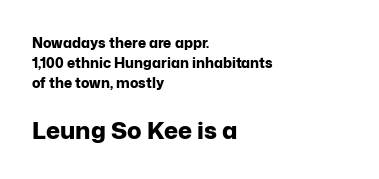
{"italic": "no", "bold": "yes", "underline": "no", "align": "left", "line_spacing": "normal", "line_spacing_ratio": 1.44, "letter_spacing": "normal", "letter_spacing_em": 0.0, "larger_block": "second", "size_ratio": 1.71, "glyph_px": 24}
